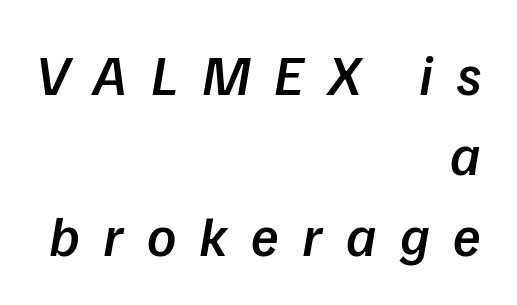
Character widths vary here, with narrow letters taking less room than wide ones. The space between consecutive lines is moderate. This rendering uses right alignment, leaving the left contour irregular. Typographically, this falls in the sans-serif category. The passage shown is not underscored anywhere.
